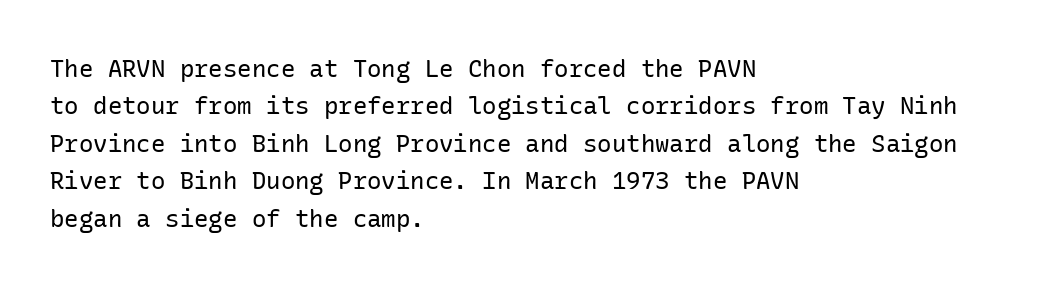
Evenly set lines give the paragraph a standard silhouette. Here the glyphs are tracked normally, forming tight word shapes. Rule under the text: the space is simply empty. Italic? Not at all — the glyphs are vertical. These glyphs show unthickened strokes, regular width or finer.
